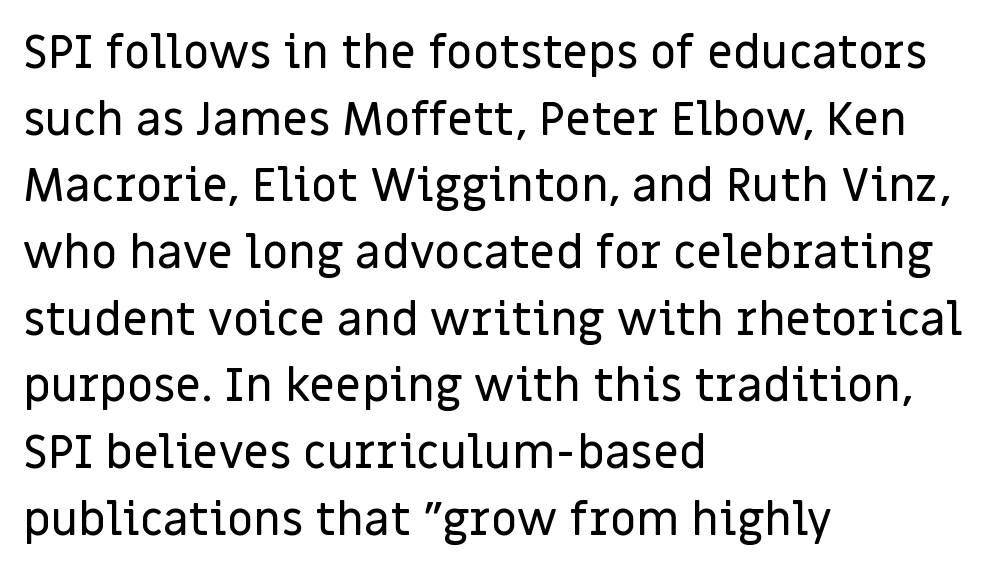
The image shows 46 px sans-serif type, upright; set left-aligned, normal line spacing (1.45x), normal letter spacing, not underlined; low stroke contrast and a large x-height.
